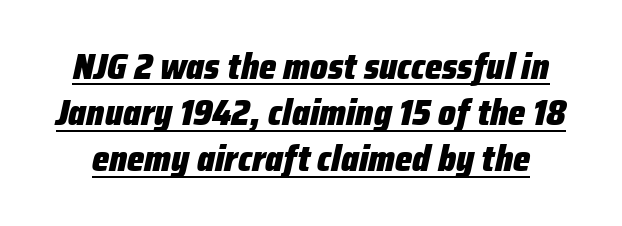
Q: Is the text bold? A: Yes.
Q: Is the text italic (slanted)? A: Yes, it leans right by about 12 degrees.
Q: Is the text underlined? A: Yes.
Q: Is the spacing between letters normal or unusually wide? A: Normal.
Q: Is the spacing between lines tight, normal or loose? A: Normal.
Q: Width (condensed, normal, or wide)? A: Condensed.
Q: Stroke contrast? A: Low.
Q: x-height? A: Medium.
Q: Monospaced? A: No.
